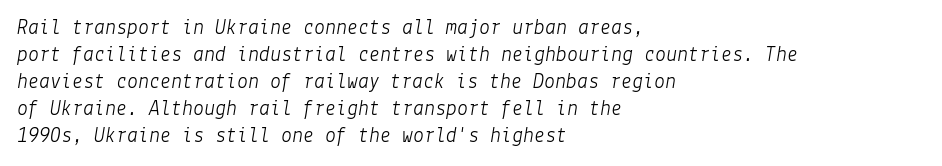
Q: Is the text bold? A: No.
Q: Is the text italic (slanted)? A: Yes, it leans right by about 9 degrees.
Q: Is the text underlined? A: No.
Q: How is the paragraph aligned? A: Left-aligned.
Q: Is the spacing between letters normal or unusually wide? A: Normal.
